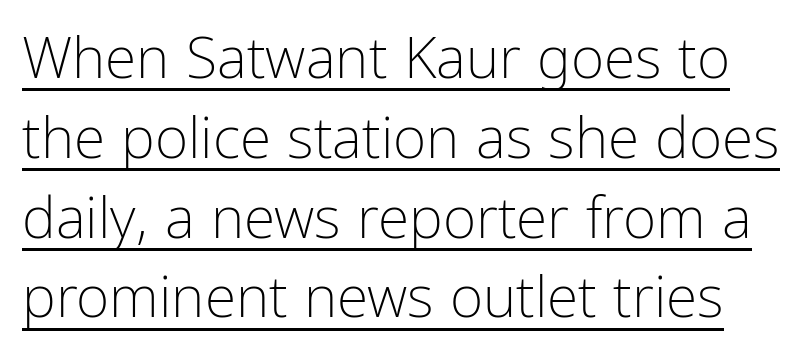
The image shows 57 px light, condensed sans-serif type, upright; set normal line spacing (1.4x), normal letter spacing, underlined; low stroke contrast and a medium x-height.
